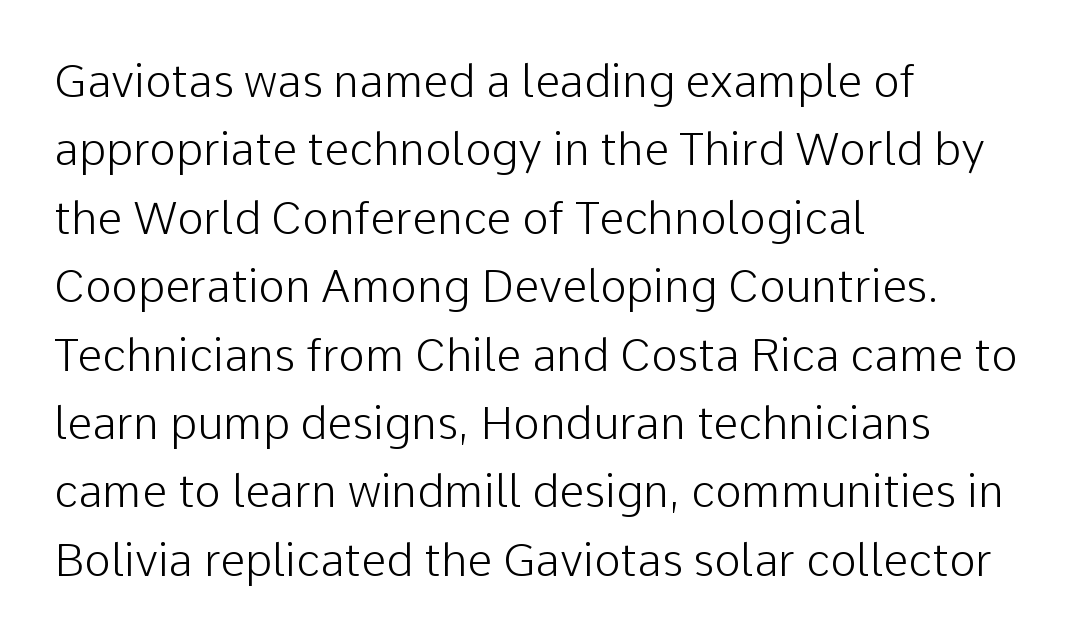
Q: Is the text bold? A: No.
Q: Is the text italic (slanted)? A: No, it is upright.
Q: Is the typeface a serif or a sans-serif typeface? A: Sans-serif.
Q: Is the text underlined? A: No.
Q: How is the paragraph aligned? A: Left-aligned.
Q: Is the spacing between letters normal or unusually wide? A: Normal.
Q: Is the spacing between lines tight, normal or loose? A: Normal.
Q: Width (condensed, normal, or wide)? A: Normal.
Q: Stroke contrast? A: Low.
Q: x-height? A: Medium.
Q: Monospaced? A: No.
